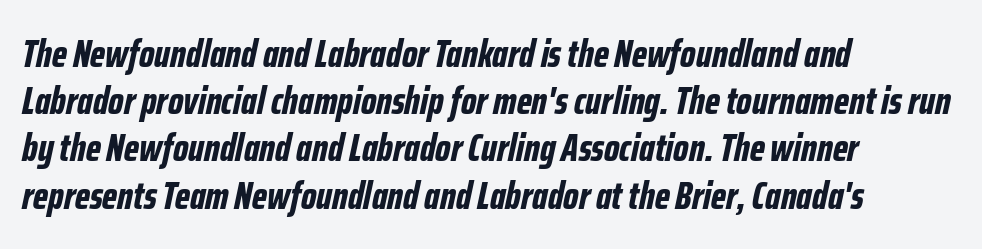
{"italic": "yes", "lean": "right", "slant_degrees": 12, "bold": "yes", "weight": "bold", "width": "condensed", "stroke_contrast": "low", "x_height": "medium", "monospaced": "no", "underline": "no", "align": "left", "line_spacing_ratio": 1.21, "letter_spacing": "normal", "letter_spacing_em": 0.0, "glyph_px": 39}
